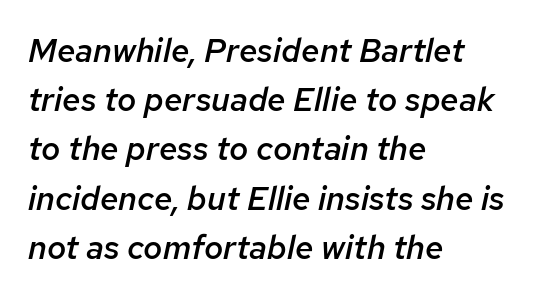
Q: Is the text bold? A: Semi-bold.
Q: Is the text italic (slanted)? A: Yes, it leans right by about 12 degrees.
Q: Is the text underlined? A: No.
Q: How is the paragraph aligned? A: Left-aligned.
Q: Is the spacing between letters normal or unusually wide? A: Normal.
Q: Is the spacing between lines tight, normal or loose? A: Normal.
Q: Width (condensed, normal, or wide)? A: Normal.
Q: Stroke contrast? A: Low.
Q: x-height? A: Medium.
Q: Monospaced? A: No.
